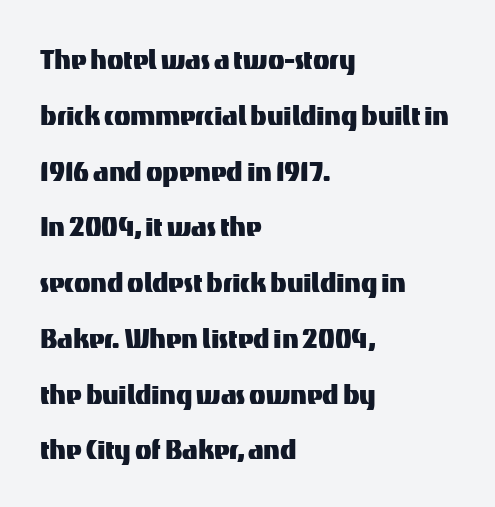
The image shows 34 px sans-serif type, upright; set left-aligned, normal line spacing (1.64x), normal letter spacing, not underlined; medium stroke contrast and a medium x-height.
